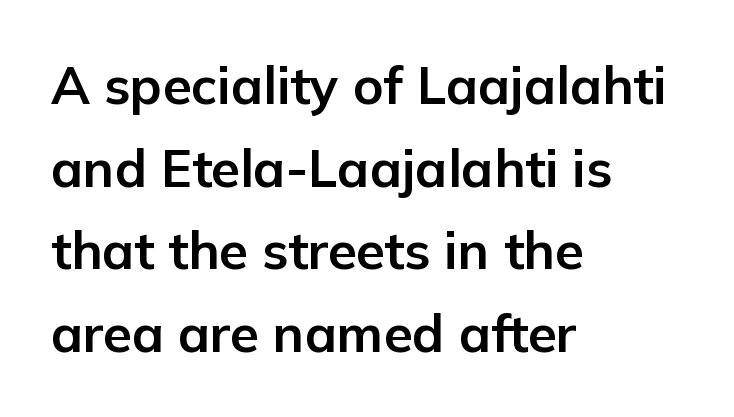
Summary of weight: heavy, a full bold. Line beginnings align vertically; line endings do not. The passage shown is not underscored anywhere. These lines are composed in type without serifs.
